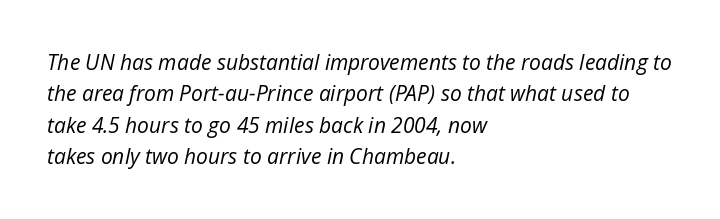
Q: Is the text bold? A: No.
Q: Is the text italic (slanted)? A: Yes, it leans right by about 12 degrees.
Q: Is the text underlined? A: No.
Q: How is the paragraph aligned? A: Left-aligned.
Q: Is the spacing between letters normal or unusually wide? A: Normal.
Q: Is the spacing between lines tight, normal or loose? A: Normal.
